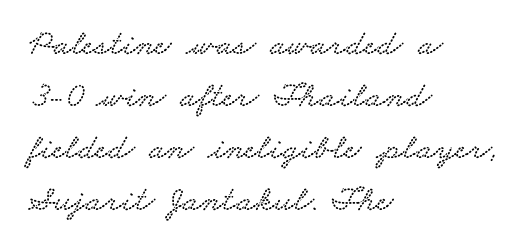
Q: Is the typeface a serif or a sans-serif typeface? A: Serif.
Q: Is the text underlined? A: No.
Q: How is the paragraph aligned? A: Left-aligned.
Q: Is the spacing between letters normal or unusually wide? A: Normal.
Q: Is the spacing between lines tight, normal or loose? A: Normal.
Q: Width (condensed, normal, or wide)? A: Wide.
Q: Stroke contrast? A: Low.
Q: x-height? A: Small.
Q: Monospaced? A: No.
